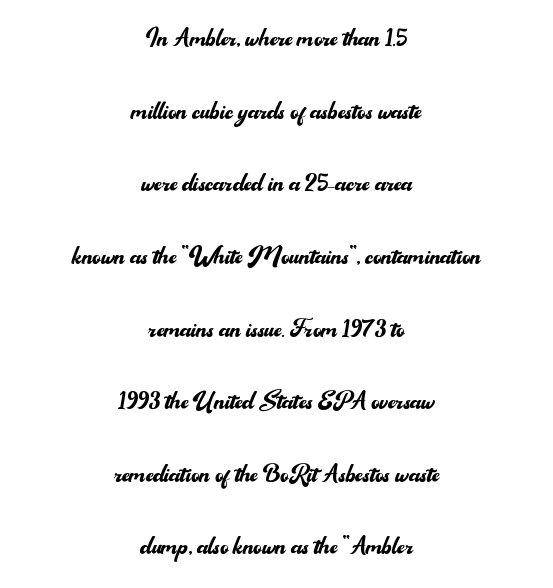
Descender tails drop into unmarked territory. What stands out about the letter spacing? Nothing — it is the standard amount. No extra ink here — the face is not bold. One glance says open: line gaps are wider than usual. Think of a printed novel: that variable character pitch is what you see here. No feet cap the strokes, marking this as sans-serif type.
